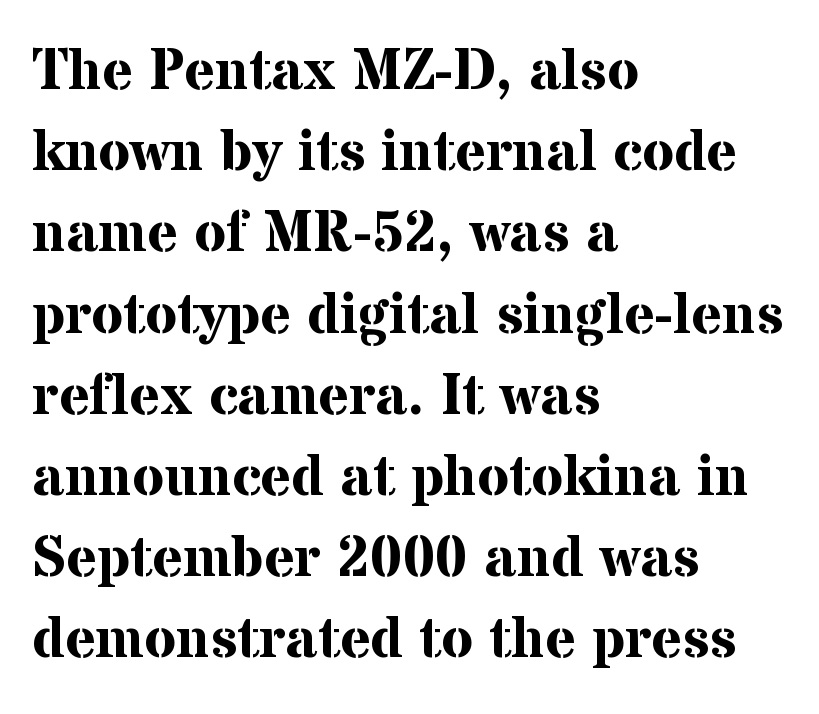
The image shows 58 px bold serif type, upright; set left-aligned, normal line spacing (1.4x), normal letter spacing, not underlined; medium stroke contrast and a medium x-height.
